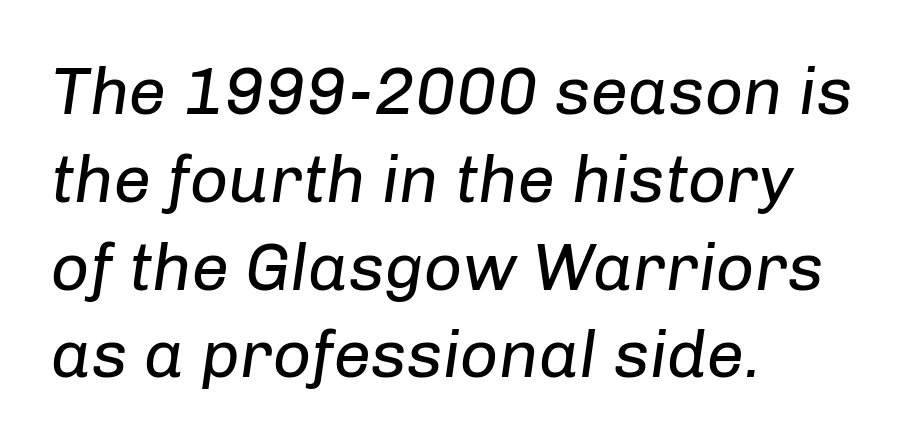
Q: Is the text bold? A: No.
Q: Is the text italic (slanted)? A: Yes, it leans right by about 8 degrees.
Q: Is the text underlined? A: No.
Q: How is the paragraph aligned? A: Left-aligned.
Q: Is the spacing between letters normal or unusually wide? A: Normal.
Q: Is the spacing between lines tight, normal or loose? A: Normal.
Q: Width (condensed, normal, or wide)? A: Normal.
Q: Stroke contrast? A: Low.
Q: x-height? A: Medium.
Q: Monospaced? A: No.
